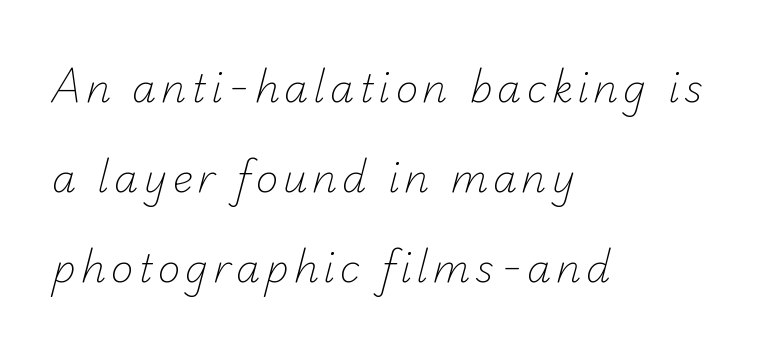
The image shows 39 px light sans-serif type; set left-aligned, loose line spacing (2.31x), not underlined; low stroke contrast and a small x-height.
